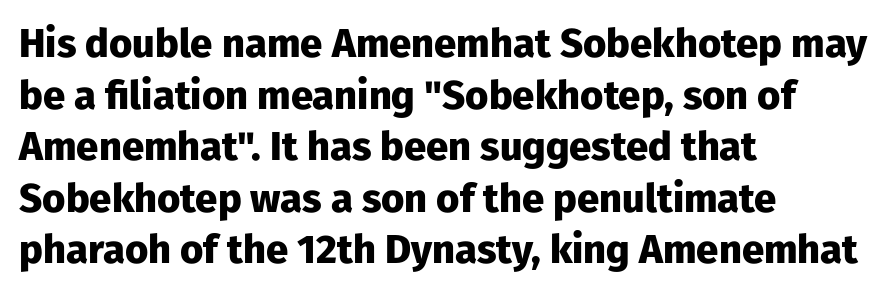
The image shows 40 px heavy sans-serif type, upright; set left-aligned, normal line spacing (1.29x), normal letter spacing, not underlined; low stroke contrast and a medium x-height.
